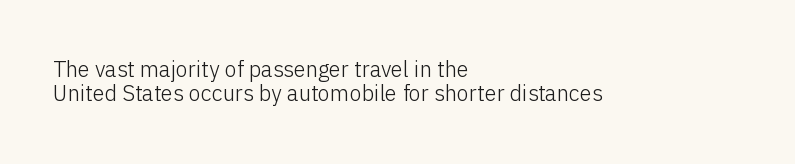
{"italic": "no", "bold": "no", "underline": "no", "align": "left", "line_spacing": "tight", "line_spacing_ratio": 1.09, "letter_spacing": "normal", "letter_spacing_em": 0.0, "glyph_px": 22}
